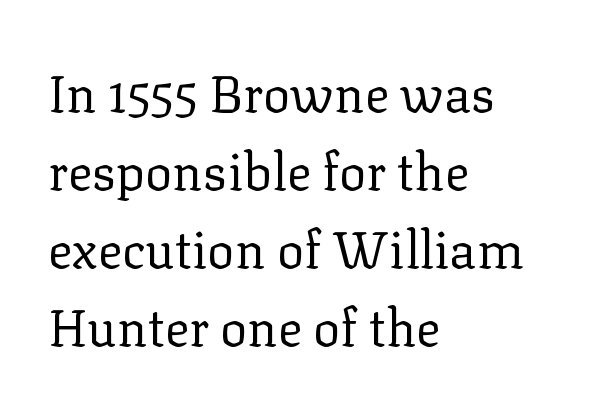
{"serif": "yes", "italic": "no", "bold": "no", "weight": "regular", "width": "normal", "stroke_contrast": "low", "x_height": "medium", "monospaced": "no", "underline": "no", "align": "left", "line_spacing": "normal", "line_spacing_ratio": 1.53, "letter_spacing": "normal", "letter_spacing_em": 0.0, "glyph_px": 51}
